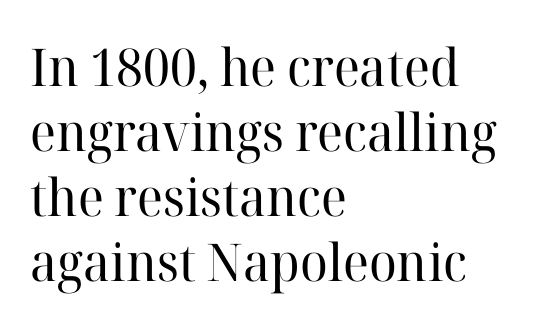
{"serif": "yes", "italic": "no", "bold": "no", "weight": "regular", "width": "normal", "stroke_contrast": "high", "x_height": "medium", "monospaced": "no", "underline": "no", "align": "left", "line_spacing": "normal", "line_spacing_ratio": 1.25, "letter_spacing": "normal", "letter_spacing_em": 0.0, "glyph_px": 52}
